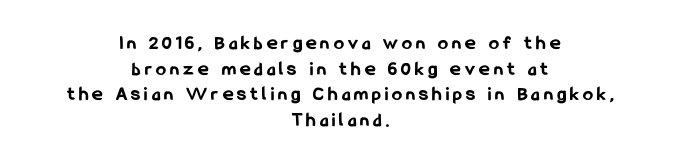
{"italic": "no", "bold": "yes", "underline": "no", "align": "center", "line_spacing": "normal", "line_spacing_ratio": 1.28, "letter_spacing": "wide", "letter_spacing_em": 0.21, "glyph_px": 20}
